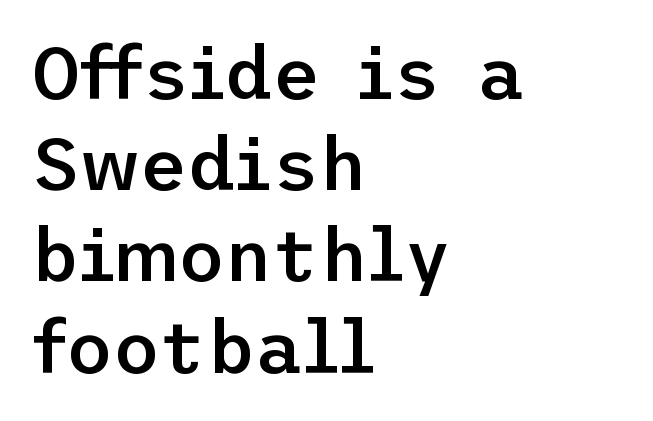
The image shows 73 px semibold sans-serif type, upright; set left-aligned, normal line spacing (1.25x), normal letter spacing, not underlined; low stroke contrast and a medium x-height.
